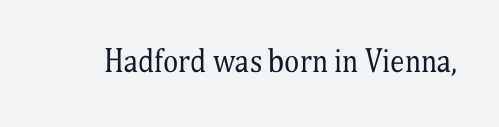
Q: Is the text bold? A: No.
Q: Is the text italic (slanted)? A: No, it is upright.
Q: Is the typeface a serif or a sans-serif typeface? A: Serif.
Q: Is the text underlined? A: No.
Q: Is the spacing between letters normal or unusually wide? A: Normal.
Q: Width (condensed, normal, or wide)? A: Condensed.
Q: Stroke contrast? A: Medium.
Q: x-height? A: Medium.
Q: Monospaced? A: No.
